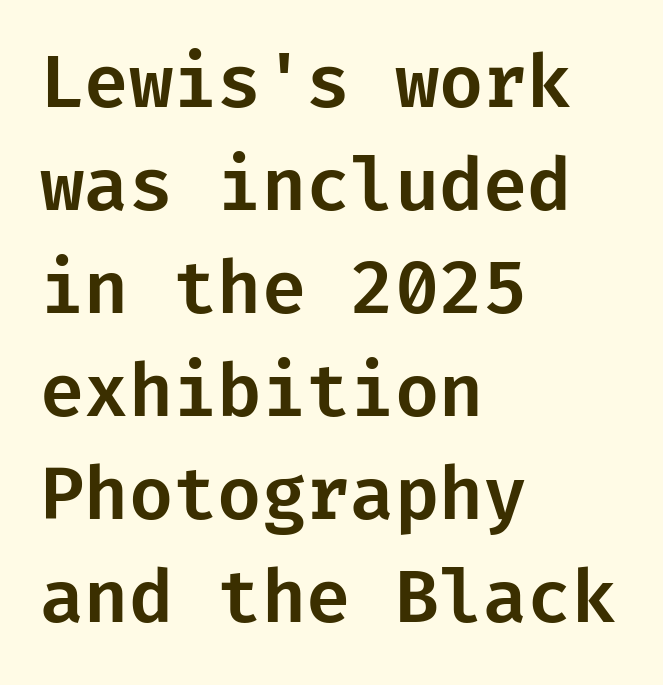
Descenders are the only things crossing below the line. The passage shown stacks its lines at a standard gap. Line starts are locked; line ends wander. Posture: upright roman.
